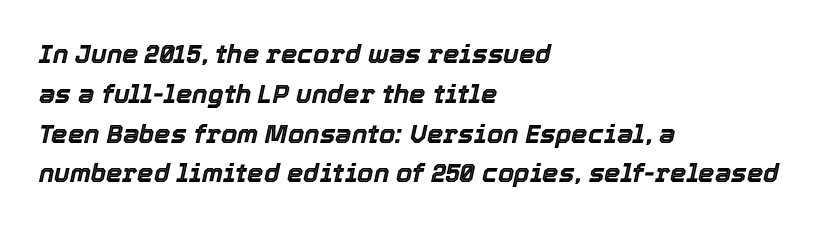
Q: Is the text italic (slanted)? A: Yes, it leans right by about 12 degrees.
Q: Is the text underlined? A: No.
Q: How is the paragraph aligned? A: Left-aligned.
Q: Is the spacing between letters normal or unusually wide? A: Normal.
Q: Is the spacing between lines tight, normal or loose? A: Normal.
